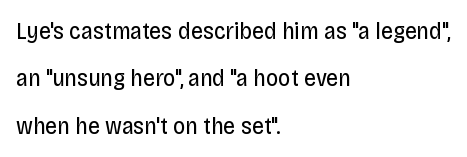
{"italic": "no", "bold": "no", "underline": "no", "align": "left", "line_spacing": "loose", "line_spacing_ratio": 1.97, "letter_spacing": "normal", "letter_spacing_em": 0.0, "glyph_px": 24}
